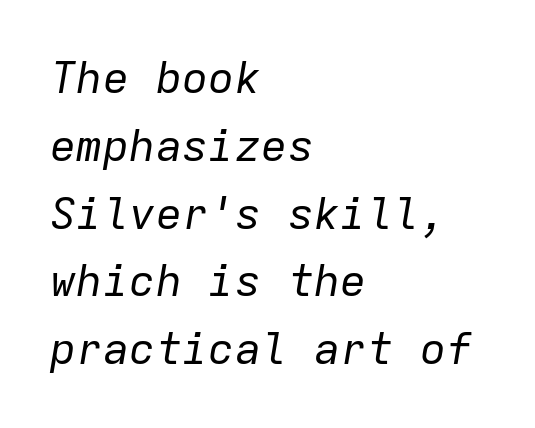
{"italic": "yes", "lean": "right", "slant_degrees": 9, "bold": "no", "weight": "regular", "width": "normal", "stroke_contrast": "low", "x_height": "medium", "monospaced": "yes", "underline": "no", "align": "left", "line_spacing": "normal", "line_spacing_ratio": 1.54, "letter_spacing": "normal", "letter_spacing_em": 0.0, "glyph_px": 44}
